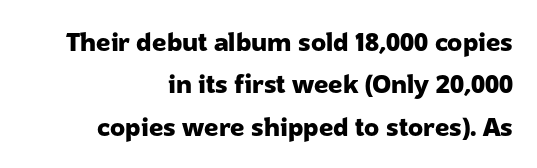
The image shows 25 px bold type, upright; set right-aligned, normal line spacing (1.7x), normal letter spacing, not underlined.
